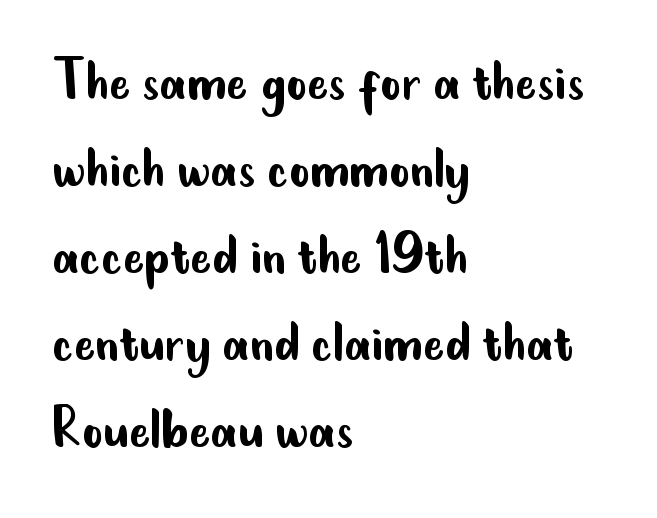
Q: Is the text bold? A: No.
Q: Is the text italic (slanted)? A: No, it is upright.
Q: Is the typeface a serif or a sans-serif typeface? A: Sans-serif.
Q: Is the text underlined? A: No.
Q: How is the paragraph aligned? A: Left-aligned.
Q: Is the spacing between letters normal or unusually wide? A: Normal.
Q: Is the spacing between lines tight, normal or loose? A: Normal.
Q: Width (condensed, normal, or wide)? A: Condensed.
Q: Stroke contrast? A: Low.
Q: x-height? A: Small.
Q: Monospaced? A: No.
